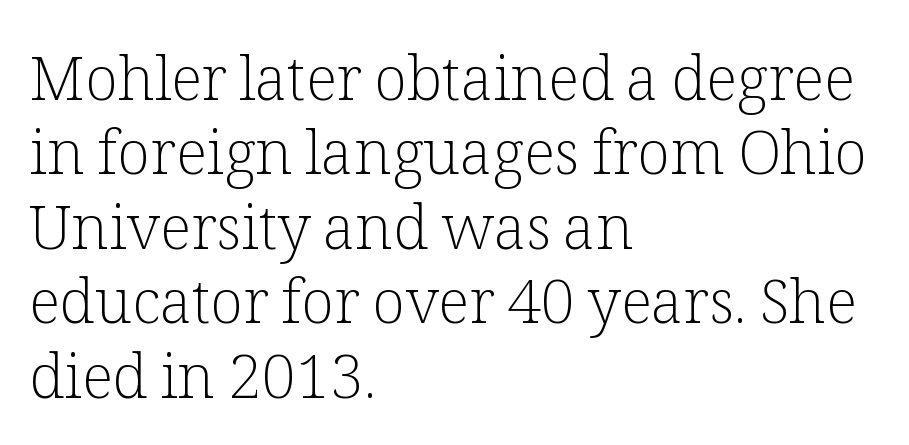
{"serif": "yes", "italic": "no", "bold": "no", "weight": "light", "width": "normal", "stroke_contrast": "low", "x_height": "medium", "monospaced": "no", "underline": "no", "align": "left", "line_spacing_ratio": 1.22, "letter_spacing": "normal", "letter_spacing_em": 0.0, "glyph_px": 61}
